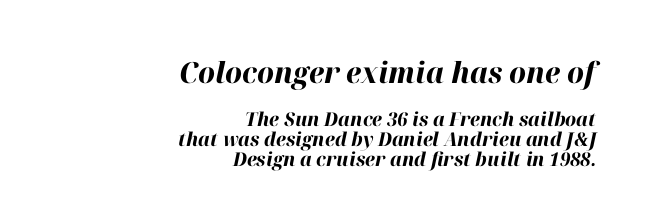
Alignment: flush right. A student would notice the top passage is typeset larger than what follows. Does the leading feel generous? Not at all — it's pinched. Slant detected: the letters are inclined.
